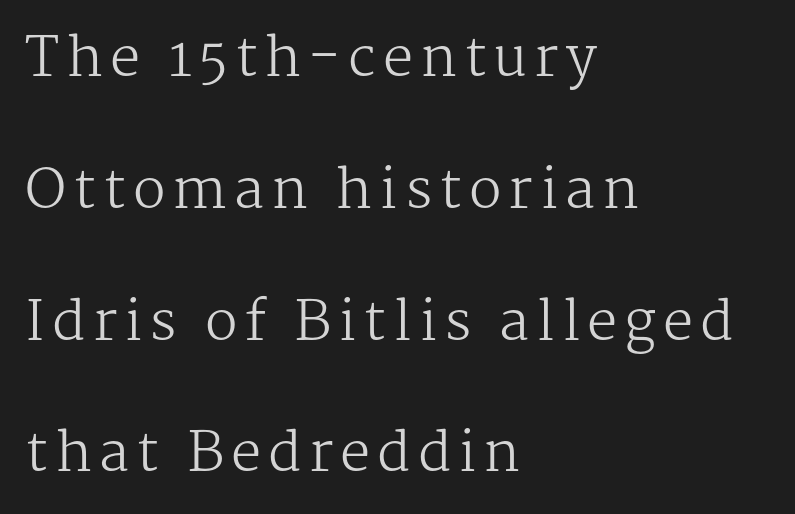
{"serif": "yes", "italic": "no", "bold": "no", "weight": "regular", "width": "normal", "stroke_contrast": "medium", "x_height": "medium", "monospaced": "no", "underline": "no", "align": "left", "line_spacing": "loose", "line_spacing_ratio": 2.44, "glyph_px": 54}
